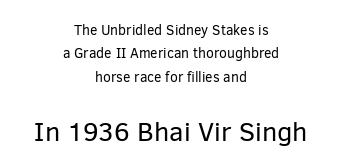
The image shows 27 px text type, upright; set centered, normal line spacing (1.67x), normal letter spacing, not underlined; the second (bottom) block is 1.93x larger.
